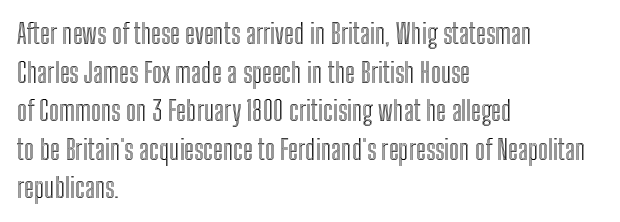
The image shows 27 px text type, upright; set left-aligned, normal line spacing (1.43x), normal letter spacing, not underlined.
